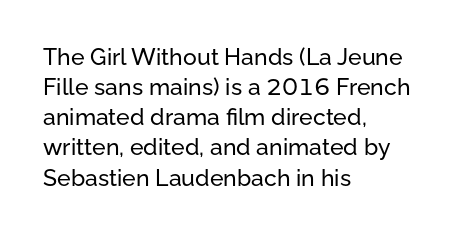
The image shows 23 px text type, upright; set left-aligned, normal line spacing (1.31x), normal letter spacing, not underlined.
